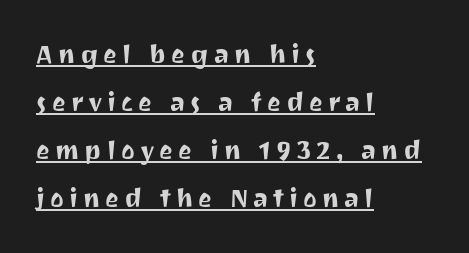
Every stem runs plumb, perpendicular to the baseline. The typesetter has applied underlining to the passage shown. One-word summary of the alignment: left.
